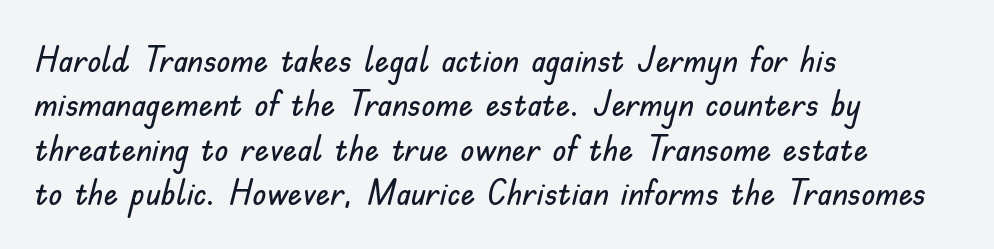
The image shows 36 px sans-serif type; set left-aligned, line spacing 1.23x, normal letter spacing, not underlined; low stroke contrast and a small x-height.
